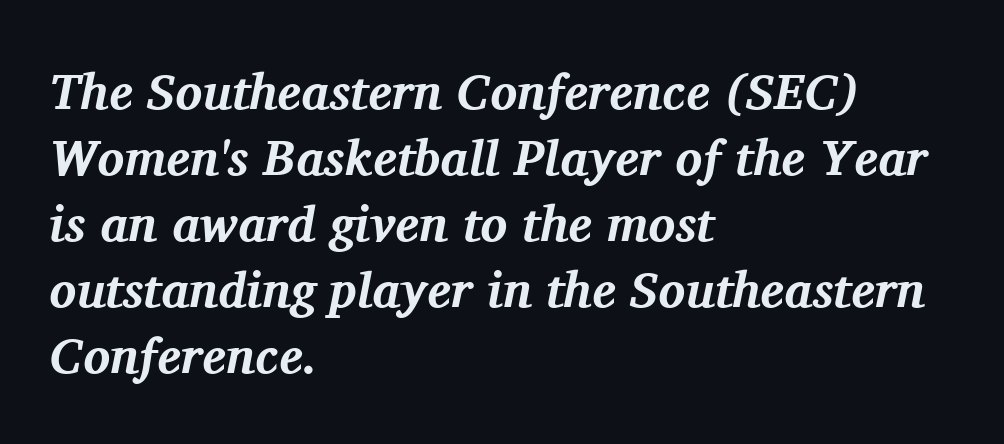
The image shows 50 px bold serif type, italic (leaning right); set left-aligned, normal line spacing (1.32x), normal letter spacing, not underlined; medium stroke contrast and a medium x-height.
